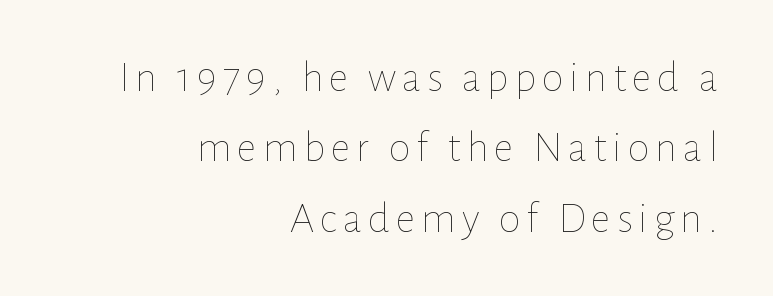
The image shows 44 px thin type, upright; set right-aligned, normal line spacing (1.6x), not underlined; low stroke contrast and a medium x-height.
